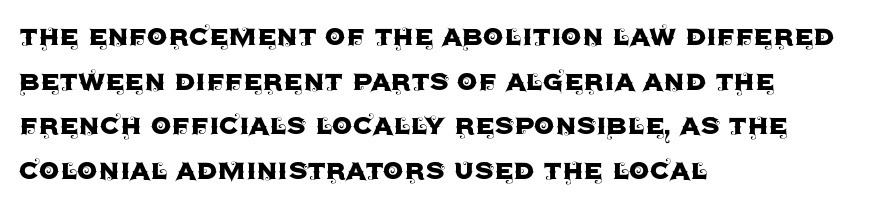
{"serif": "no", "italic": "no", "width": "normal", "x_height": "large", "monospaced": "no", "underline": "no", "align": "left", "line_spacing": "normal", "line_spacing_ratio": 1.35, "letter_spacing": "normal", "letter_spacing_em": 0.0, "glyph_px": 33}
